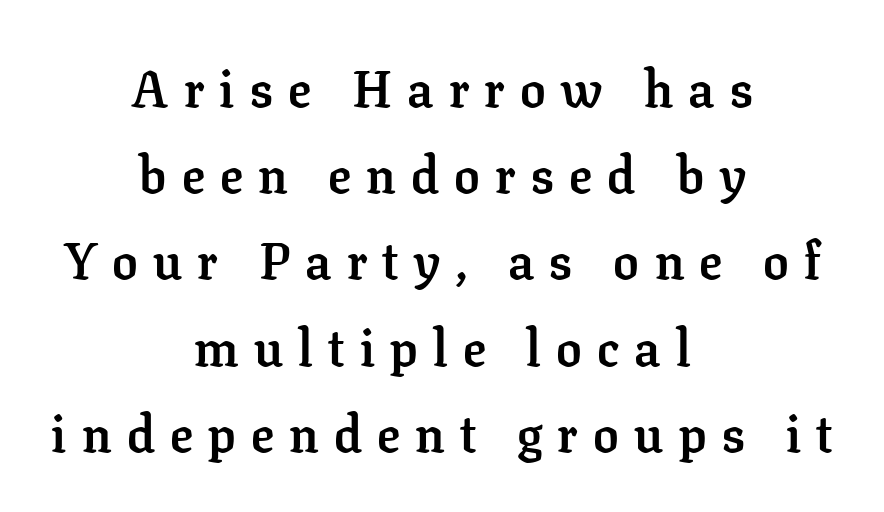
Q: Is the text bold? A: Yes.
Q: Is the text italic (slanted)? A: No, it is upright.
Q: Is the typeface a serif or a sans-serif typeface? A: Serif.
Q: Is the text underlined? A: No.
Q: How is the paragraph aligned? A: Centered.
Q: Is the spacing between letters normal or unusually wide? A: Unusually wide.
Q: Is the spacing between lines tight, normal or loose? A: Normal.
Q: Width (condensed, normal, or wide)? A: Normal.
Q: Stroke contrast? A: Low.
Q: x-height? A: Medium.
Q: Monospaced? A: No.
